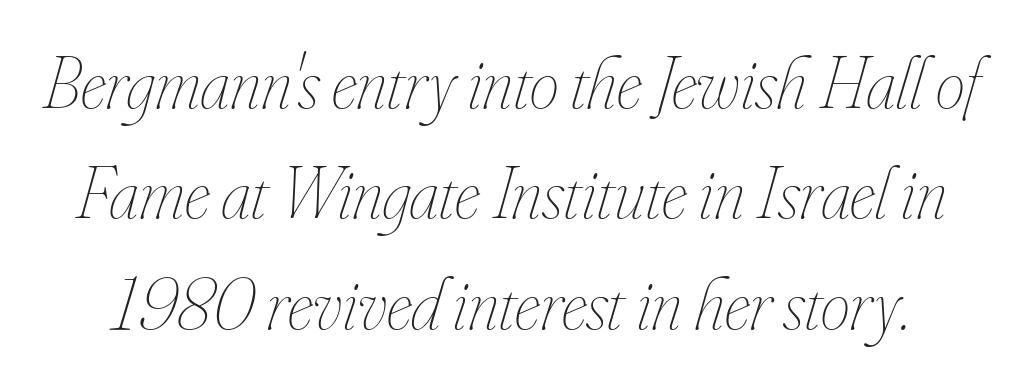
Lines of text with bare space underneath. Short note: letters normally spaced. There's an unmistakable incline to the writing here. Evenly set lines give the paragraph a standard silhouette. The letters advance in unequal steps, a hallmark of proportional type.
